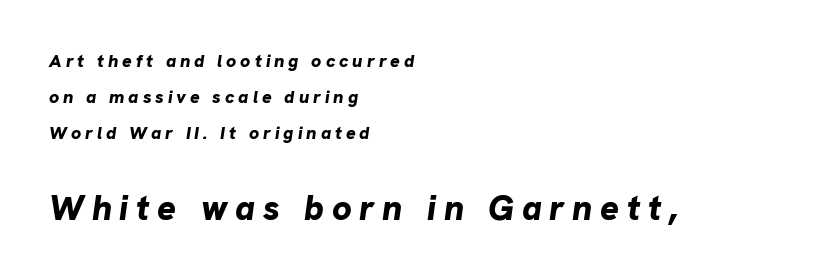
The image shows 35 px bold type, italic (leaning right); set left-aligned, loose line spacing (2.0x), unusually wide letter spacing (+0.22 em), not underlined; the second (bottom) block is 1.94x larger; low stroke contrast and a medium x-height.
